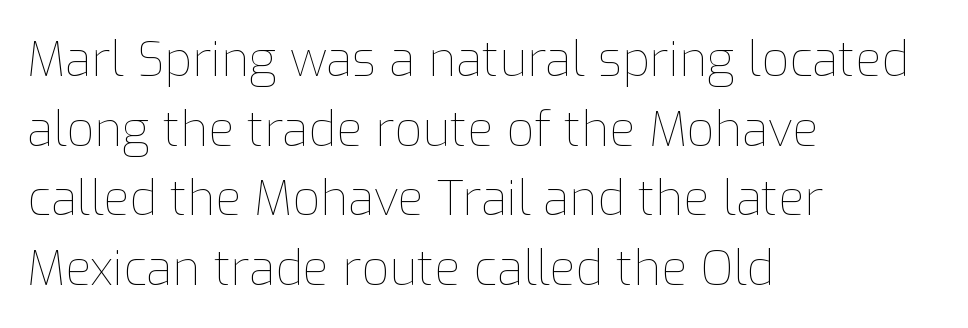
Q: Is the text bold? A: No.
Q: Is the text italic (slanted)? A: No, it is upright.
Q: Is the text underlined? A: No.
Q: How is the paragraph aligned? A: Left-aligned.
Q: Is the spacing between letters normal or unusually wide? A: Normal.
Q: Is the spacing between lines tight, normal or loose? A: Normal.
Q: Width (condensed, normal, or wide)? A: Normal.
Q: Stroke contrast? A: Low.
Q: x-height? A: Medium.
Q: Monospaced? A: No.
